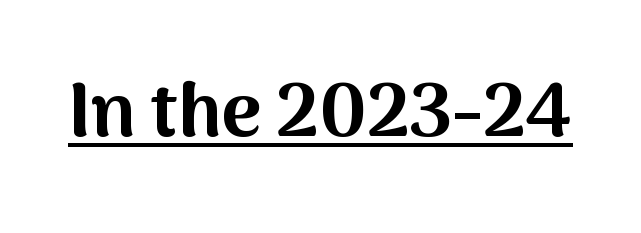
{"serif": "no", "italic": "no", "bold": "yes", "weight": "bold", "width": "normal", "stroke_contrast": "medium", "x_height": "medium", "monospaced": "no", "underline": "yes", "letter_spacing": "normal", "letter_spacing_em": 0.0, "glyph_px": 76}
